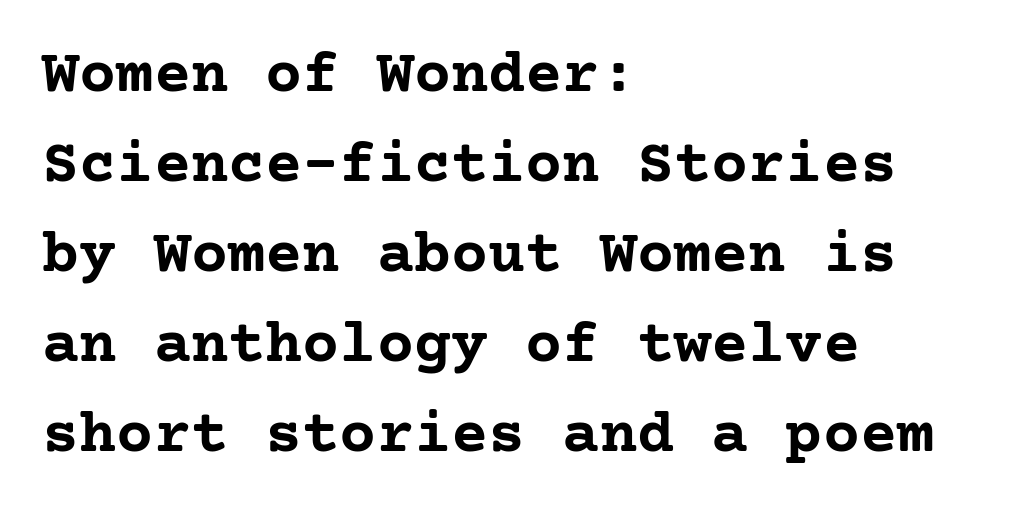
The image shows 62 px semibold serif type, upright; set left-aligned, normal line spacing (1.45x), normal letter spacing, not underlined; low stroke contrast and a medium x-height.
